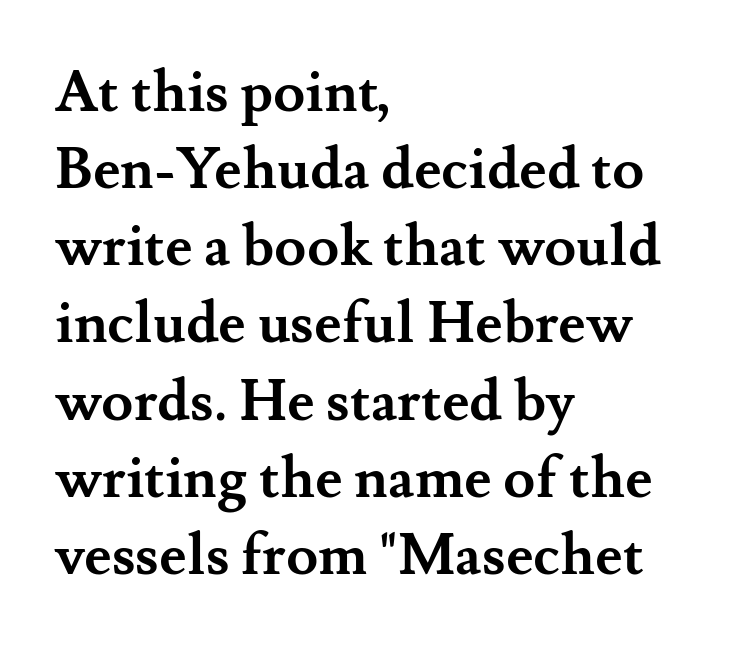
The image shows 58 px semibold serif type, upright; set left-aligned, normal line spacing (1.33x), normal letter spacing, not underlined; medium stroke contrast and a small x-height.
